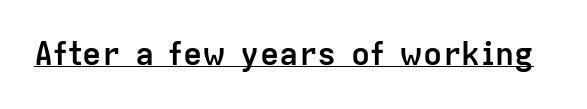
{"serif": "no", "italic": "no", "bold": "yes", "weight": "semibold", "width": "normal", "stroke_contrast": "low", "x_height": "medium", "monospaced": "no", "underline": "yes", "letter_spacing": "normal", "letter_spacing_em": 0.0, "glyph_px": 32}
